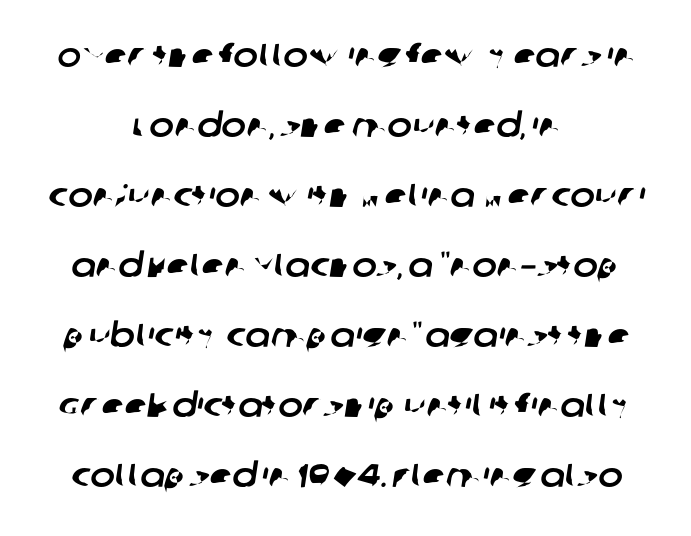
Q: Is the typeface a serif or a sans-serif typeface? A: Sans-serif.
Q: Is the text underlined? A: No.
Q: How is the paragraph aligned? A: Centered.
Q: Is the spacing between letters normal or unusually wide? A: Normal.
Q: Is the spacing between lines tight, normal or loose? A: Loose.
Q: Width (condensed, normal, or wide)? A: Normal.
Q: Stroke contrast? A: Low.
Q: x-height? A: Large.
Q: Monospaced? A: No.
